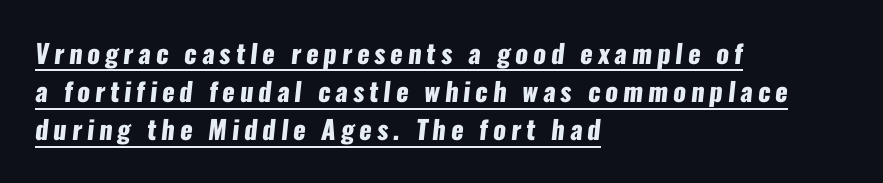
Q: Is the text bold? A: Yes.
Q: Is the text underlined? A: Yes.
Q: How is the paragraph aligned? A: Left-aligned.
Q: Is the spacing between lines tight, normal or loose? A: Normal.
